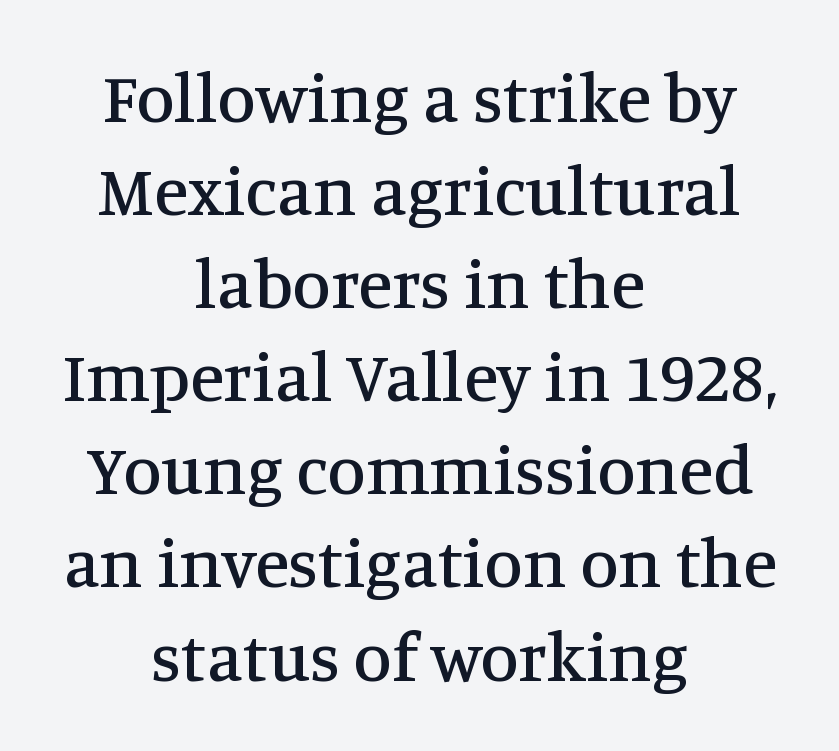
{"serif": "yes", "italic": "no", "width": "normal", "stroke_contrast": "medium", "x_height": "large", "monospaced": "no", "underline": "no", "align": "center", "line_spacing": "normal", "line_spacing_ratio": 1.33, "letter_spacing": "normal", "letter_spacing_em": 0.0, "glyph_px": 70}
